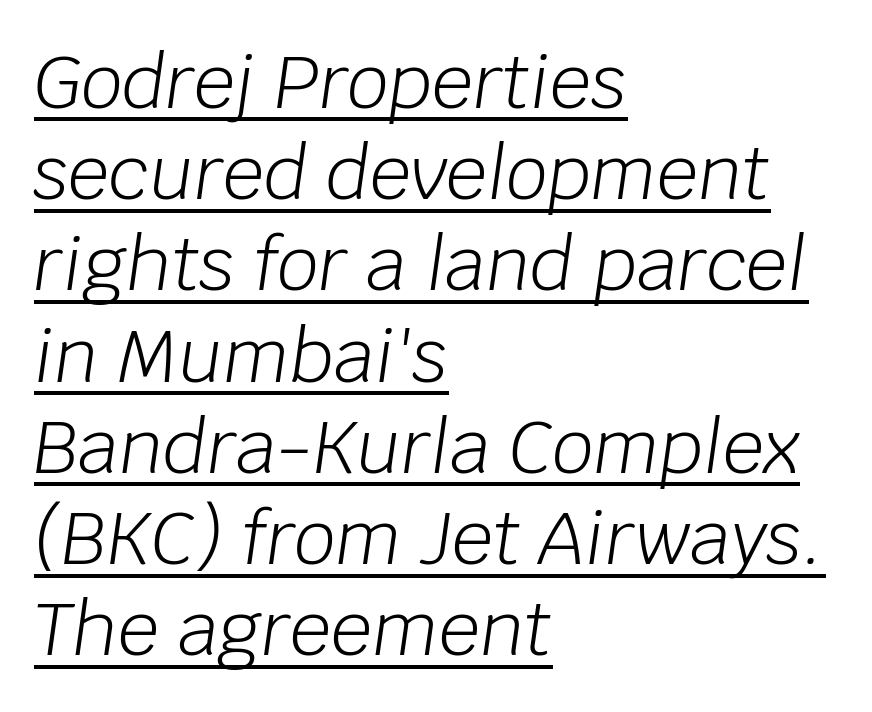
Summary of weight: not heavy and not bold. These lines stack with their left ends in a neat column. Line spacing here is normal. In terms of letterspacing, this is plain default setting. The lettering is marked with a stroke running underneath it. These lines were composed using italics.
